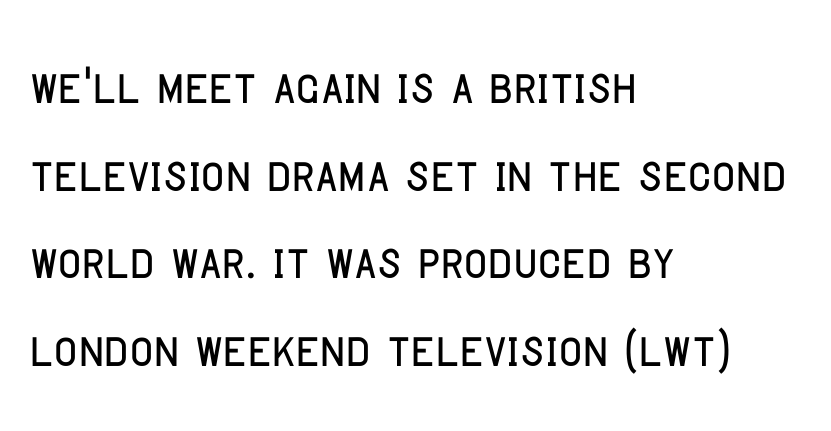
The lettering holds an erect, upright posture throughout. Typographically, this falls in the sans-serif category. The lines in this sample share a left origin and differ only in where they stop. Do the characters align in a grid? No, the font is proportional. The rendering keeps characters at their native spacing.
